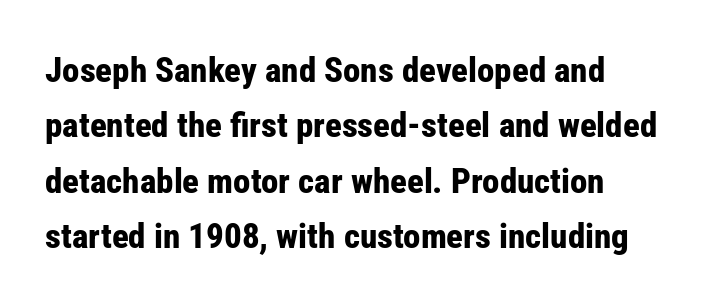
The image shows 35 px bold, condensed sans-serif type, upright; set left-aligned, normal line spacing (1.58x), normal letter spacing, not underlined; low stroke contrast and a medium x-height.
